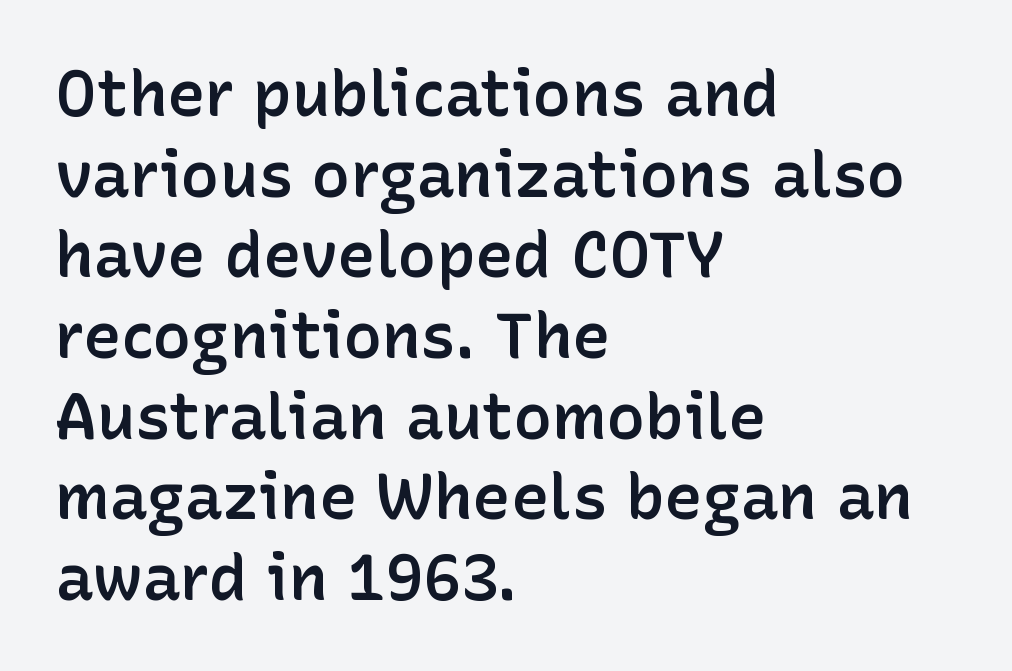
Type style note: lacks serifs. This is the in-between weight designers call semibold or demi. The ragged edge is on the right, which tells us the setting is flush left. Proportional: the letters do not fall into vertical columns. This is the regular roman posture of the typeface. The line texture is even and compact thanks to regular tracking.
